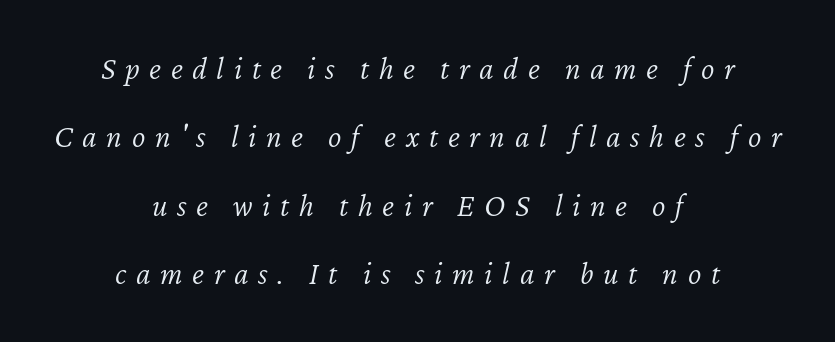
{"italic": "yes", "lean": "right", "slant_degrees": 12, "bold": "no", "weight": "light", "width": "normal", "stroke_contrast": "low", "x_height": "medium", "monospaced": "no", "underline": "no", "align": "center", "line_spacing": "loose", "line_spacing_ratio": 2.14, "letter_spacing": "wide", "letter_spacing_em": 0.3, "glyph_px": 32}
